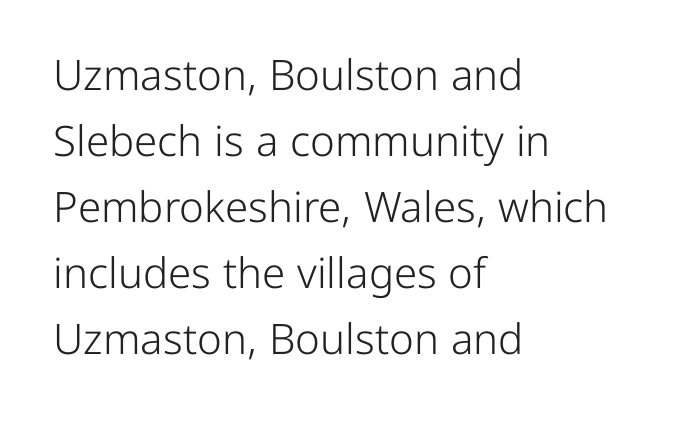
{"serif": "no", "italic": "no", "bold": "no", "weight": "light", "width": "normal", "stroke_contrast": "low", "x_height": "medium", "monospaced": "no", "underline": "no", "align": "left", "line_spacing": "normal", "line_spacing_ratio": 1.57, "letter_spacing": "normal", "letter_spacing_em": 0.0, "glyph_px": 42}
